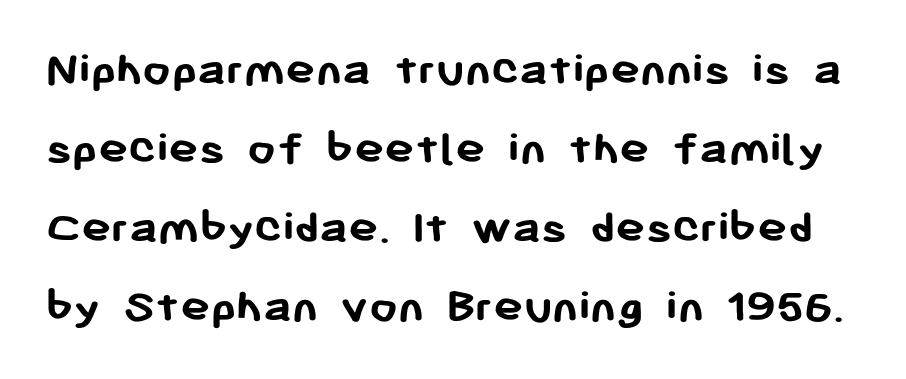
Q: Is the text bold? A: Yes.
Q: Is the text italic (slanted)? A: No, it is upright.
Q: Is the typeface a serif or a sans-serif typeface? A: Sans-serif.
Q: Is the text underlined? A: No.
Q: Is the spacing between letters normal or unusually wide? A: Normal.
Q: Is the spacing between lines tight, normal or loose? A: Normal.
Q: Width (condensed, normal, or wide)? A: Normal.
Q: Stroke contrast? A: Low.
Q: x-height? A: Medium.
Q: Monospaced? A: No.
